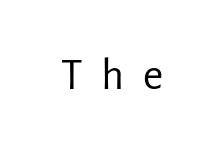
The image shows 44 px regular-weight sans-serif type, upright; set unusually wide letter spacing (+0.43 em), not underlined; low stroke contrast and a medium x-height.
